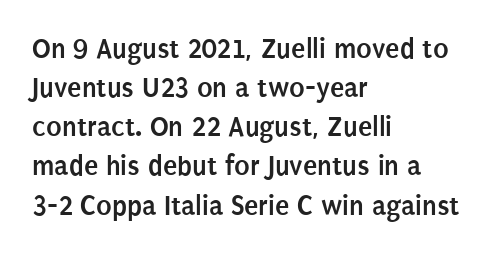
The passage shown is not underscored anywhere. Compared with typical paragraphs, the rows here are spaced about the same. This rendering employs a face without finishing strokes, i.e., a sans-serif. Thick stems and heavy bowls — unmistakably bold. There is no visible air inserted between adjacent glyphs.
